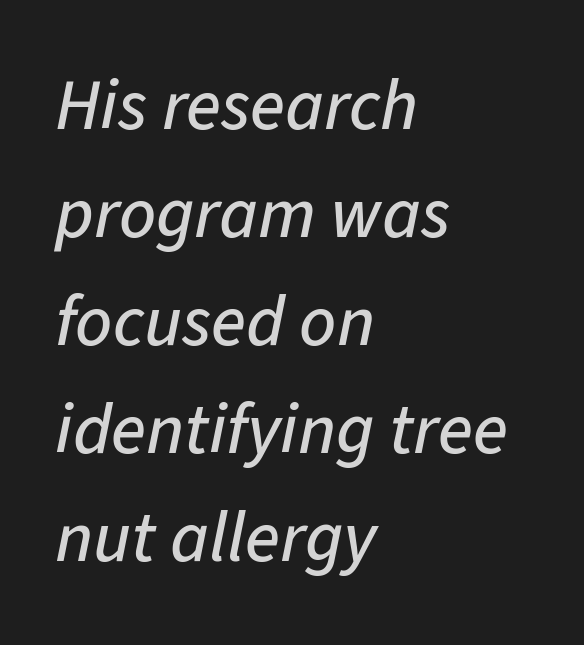
Caption: multi-line text, flush left, ragged right. Is there much room between lines? A standard amount, neither cramped nor airy. The axis of the letterforms is tilted away from vertical. Think of a printed novel: that variable character pitch is what you see here. Students, note that the glyphs here touch the page at normal intervals.
